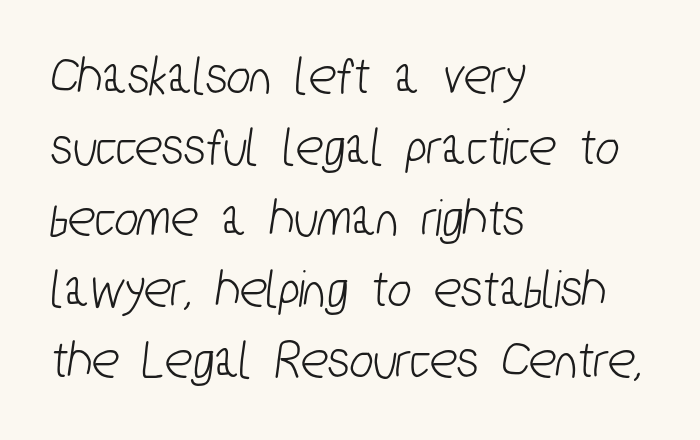
{"serif": "no", "width": "condensed", "stroke_contrast": "low", "x_height": "medium", "monospaced": "no", "underline": "no", "align": "left", "line_spacing": "normal", "line_spacing_ratio": 1.27, "letter_spacing": "normal", "letter_spacing_em": 0.0, "glyph_px": 56}
